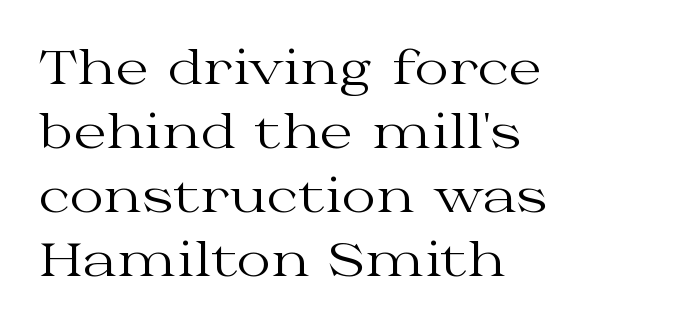
{"serif": "yes", "italic": "no", "bold": "no", "weight": "regular", "width": "wide", "stroke_contrast": "medium", "x_height": "medium", "monospaced": "no", "underline": "no", "align": "left", "line_spacing": "normal", "line_spacing_ratio": 1.36, "letter_spacing": "normal", "letter_spacing_em": 0.0, "glyph_px": 47}
